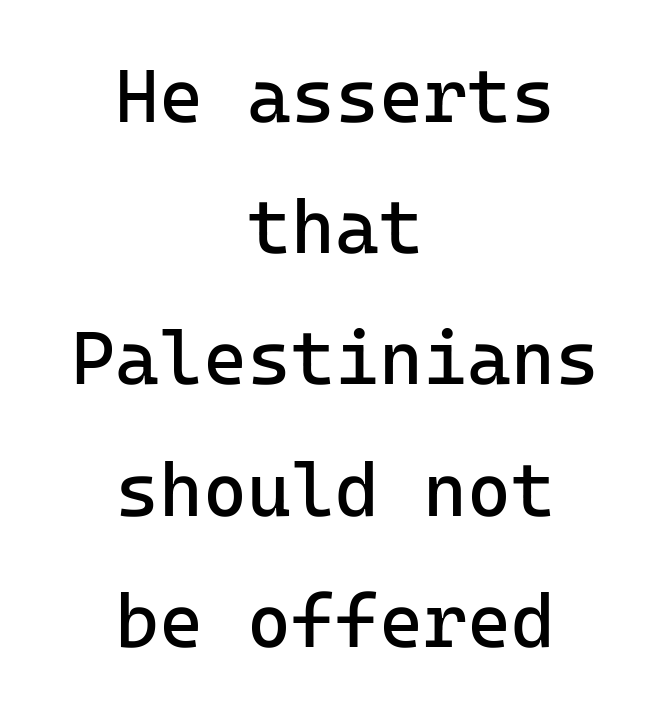
No italicization has been applied; the sample stays upright. Is this a fixed-width face? Yes — each glyph sits in an identical cell. Is the letter spacing exaggerated? No — it looks like the ordinary default. Stems and bowls with no extra thickness — not bold.
